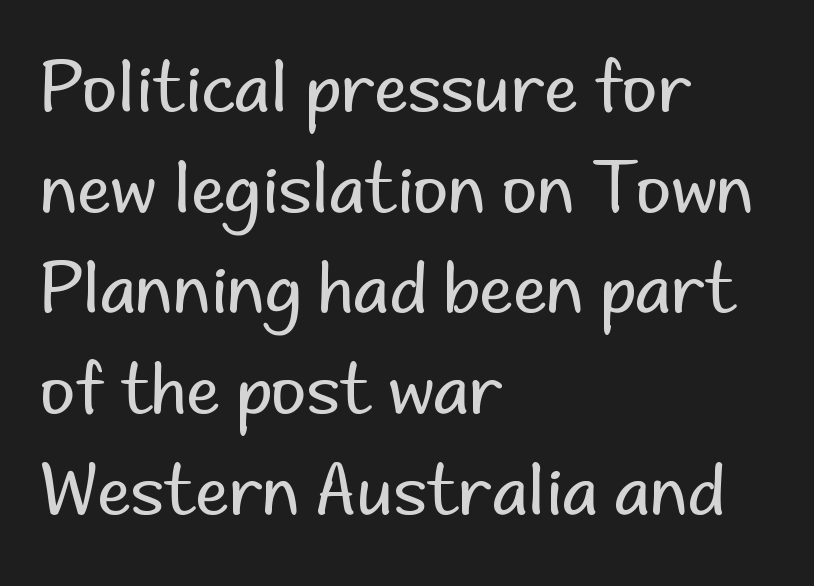
Q: Is the text bold? A: No.
Q: Is the text italic (slanted)? A: No, it is upright.
Q: Is the typeface a serif or a sans-serif typeface? A: Sans-serif.
Q: Is the text underlined? A: No.
Q: How is the paragraph aligned? A: Left-aligned.
Q: Is the spacing between letters normal or unusually wide? A: Normal.
Q: Is the spacing between lines tight, normal or loose? A: Normal.
Q: Width (condensed, normal, or wide)? A: Normal.
Q: Stroke contrast? A: Low.
Q: x-height? A: Small.
Q: Monospaced? A: No.
